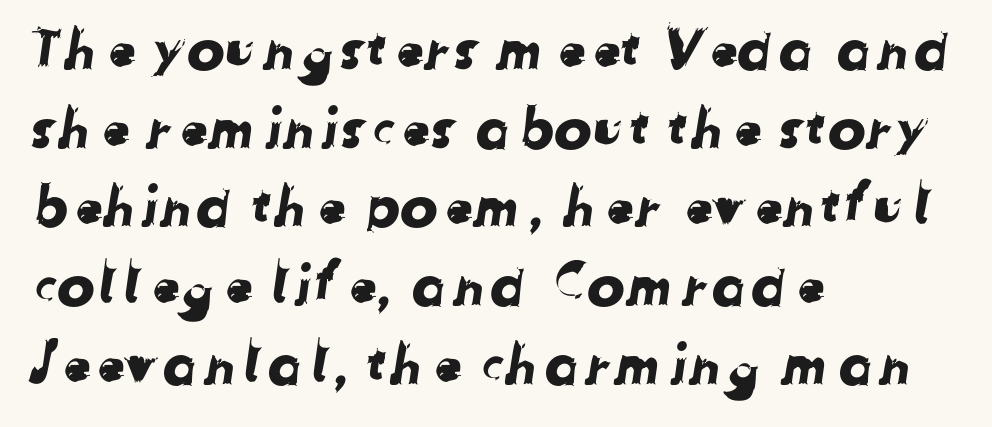
Line beginnings align vertically; line endings do not. Check under the words: just untouched page. The leading is moderate, giving the passage an even texture. Varying glyph widths throughout — classic text-font behaviour. Glyph-to-glyph distance matches everyday printed text. You can tell from the bare stems that sans-serif type was used.
